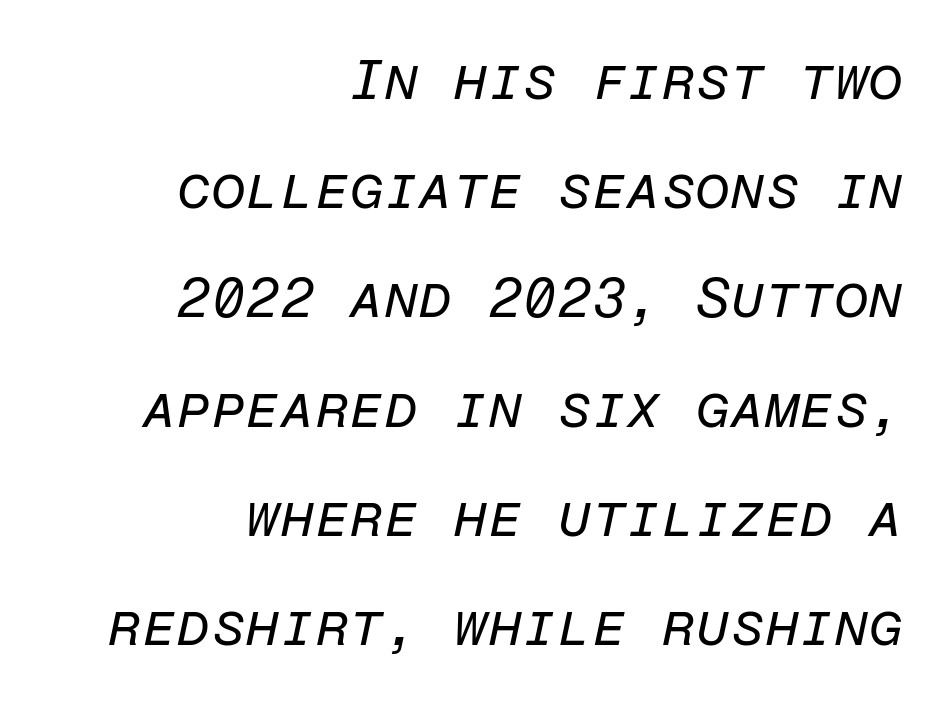
{"italic": "yes", "lean": "right", "slant_degrees": 12, "bold": "no", "weight": "regular", "width": "normal", "stroke_contrast": "low", "x_height": "medium", "monospaced": "yes", "underline": "no", "align": "right", "line_spacing": "loose", "line_spacing_ratio": 1.95, "letter_spacing": "normal", "letter_spacing_em": 0.0, "glyph_px": 56}
